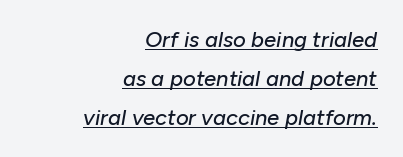
Q: Is the text italic (slanted)? A: Yes, it leans right by about 10 degrees.
Q: Is the text underlined? A: Yes.
Q: How is the paragraph aligned? A: Right-aligned.
Q: Is the spacing between letters normal or unusually wide? A: Normal.
